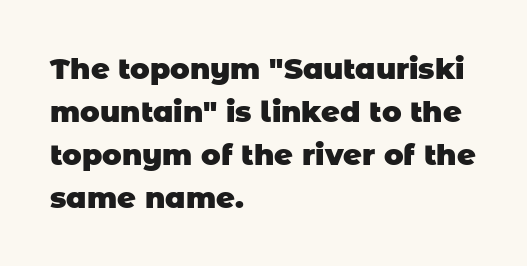
As a designer I'd log this as weight 700, bold. The face used here is a sans, in the tradition of grotesques and geometrics. Short and long lines alike share a common starting point at left. One glance says typical: line gaps are just what's usual. Each row of text sits above clean, open space.
